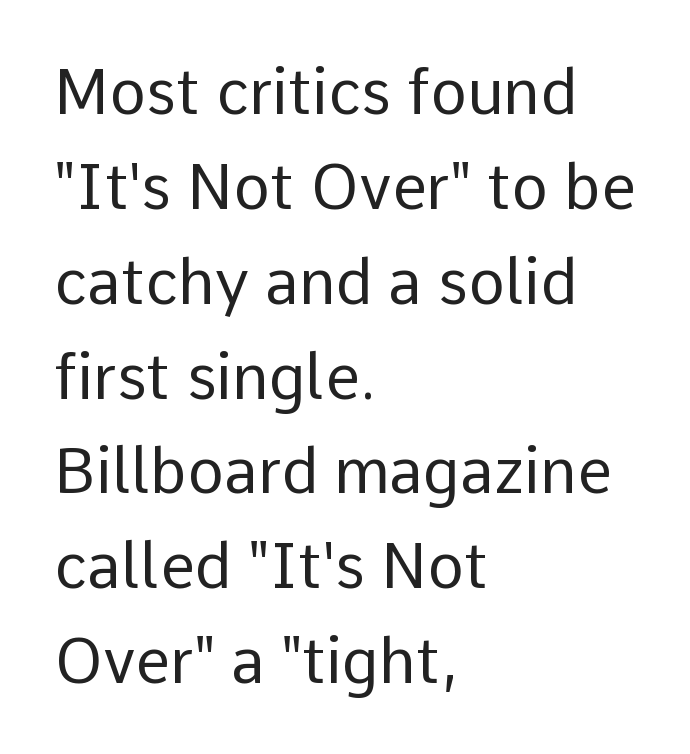
Q: Is the text bold? A: No.
Q: Is the text italic (slanted)? A: No, it is upright.
Q: Is the typeface a serif or a sans-serif typeface? A: Sans-serif.
Q: Is the text underlined? A: No.
Q: How is the paragraph aligned? A: Left-aligned.
Q: Is the spacing between letters normal or unusually wide? A: Normal.
Q: Is the spacing between lines tight, normal or loose? A: Normal.
Q: Width (condensed, normal, or wide)? A: Normal.
Q: Stroke contrast? A: Low.
Q: x-height? A: Medium.
Q: Monospaced? A: No.
